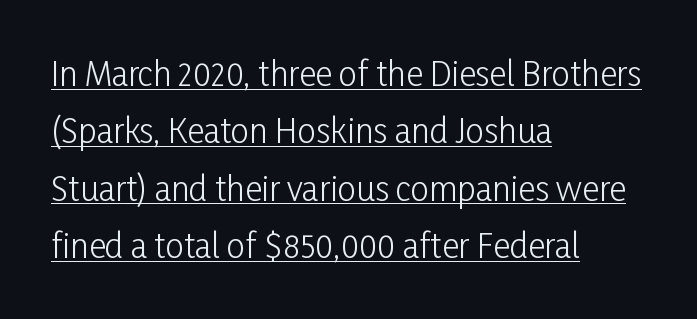
The image shows 33 px light, condensed sans-serif type, upright; set left-aligned, line spacing 1.74x, normal letter spacing, underlined; low stroke contrast and a medium x-height.
